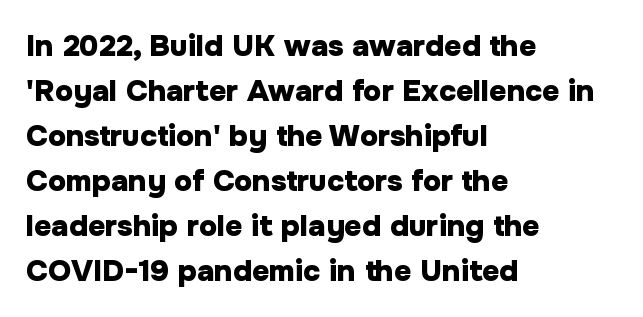
Q: Is the text bold? A: Yes.
Q: Is the text italic (slanted)? A: No, it is upright.
Q: Is the typeface a serif or a sans-serif typeface? A: Sans-serif.
Q: Is the text underlined? A: No.
Q: How is the paragraph aligned? A: Left-aligned.
Q: Is the spacing between letters normal or unusually wide? A: Normal.
Q: Is the spacing between lines tight, normal or loose? A: Normal.
Q: Width (condensed, normal, or wide)? A: Normal.
Q: Stroke contrast? A: Low.
Q: x-height? A: Medium.
Q: Monospaced? A: No.
